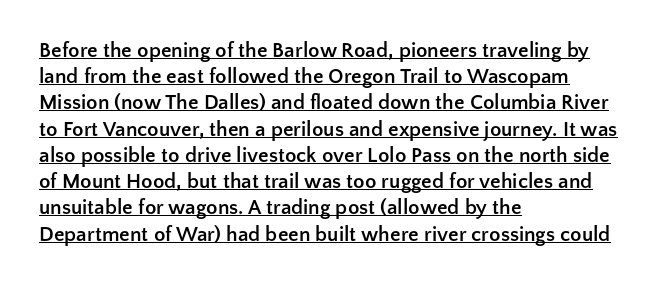
{"italic": "no", "bold": "yes", "underline": "yes", "align": "left", "line_spacing": "normal", "line_spacing_ratio": 1.25, "letter_spacing": "normal", "letter_spacing_em": 0.0, "glyph_px": 21}
